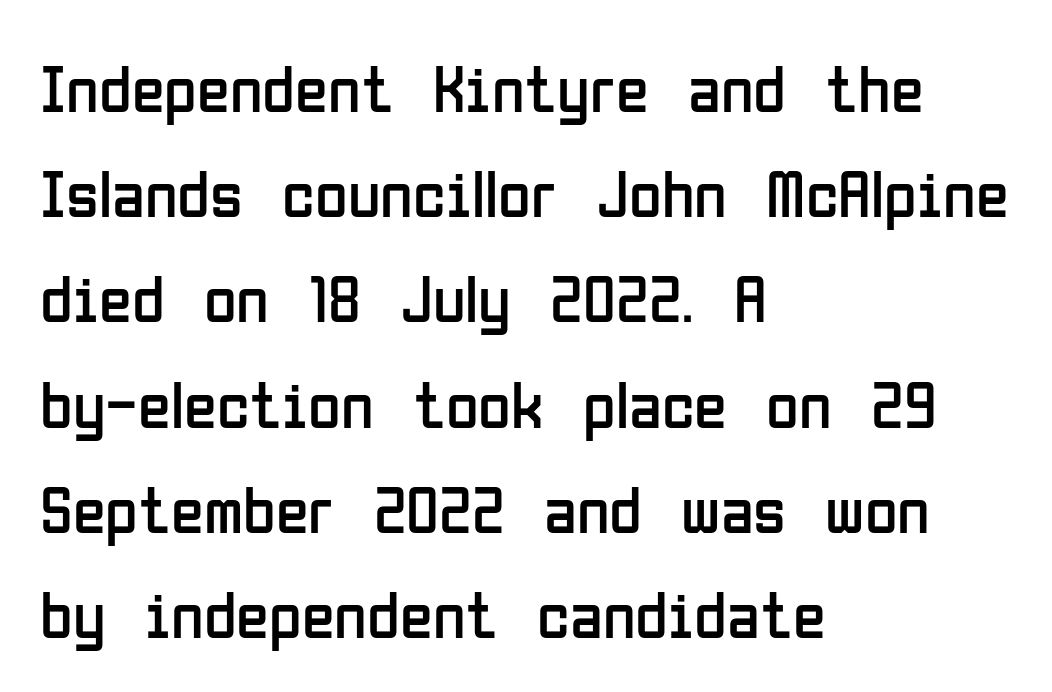
Q: Is the text bold? A: No.
Q: Is the text italic (slanted)? A: No, it is upright.
Q: Is the typeface a serif or a sans-serif typeface? A: Sans-serif.
Q: Is the text underlined? A: No.
Q: How is the paragraph aligned? A: Left-aligned.
Q: Is the spacing between letters normal or unusually wide? A: Normal.
Q: Is the spacing between lines tight, normal or loose? A: Normal.
Q: Width (condensed, normal, or wide)? A: Condensed.
Q: Stroke contrast? A: Low.
Q: x-height? A: Medium.
Q: Monospaced? A: No.
